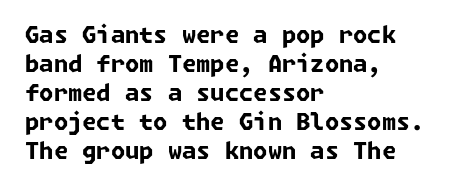
Descenders hang freely into open space. This block has exactly the height ordinary leading produces. Students, note that the glyphs here touch the page at normal intervals. I'd describe the lettering as bold — thick and assertive.
